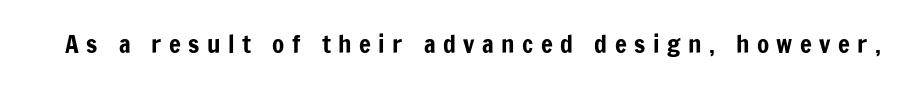
{"italic": "no", "underline": "no", "letter_spacing": "wide", "letter_spacing_em": 0.3, "glyph_px": 25}
